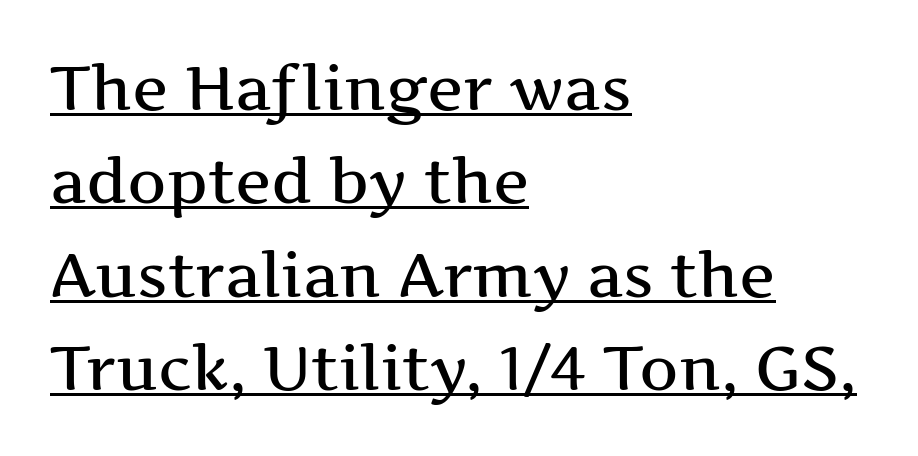
The image shows 61 px wide serif type, upright; set left-aligned, normal line spacing (1.53x), normal letter spacing, underlined; medium stroke contrast and a medium x-height.
